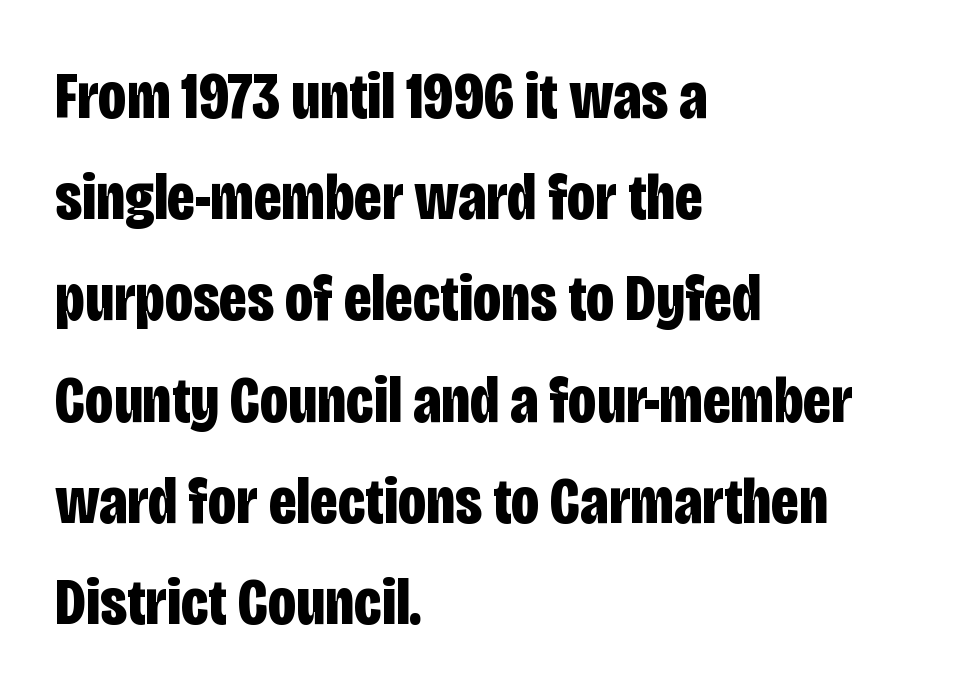
The paragraph shown leans on its left margin. When letters stand straight like this, we call the style roman or upright. Is this a fixed-width face? No — the glyphs have proportional, varying widths. Weight check: bold — yes, fully. Evenly set lines give the paragraph a standard silhouette. Tracking here is standard; glyphs follow each other at the usual distance.
